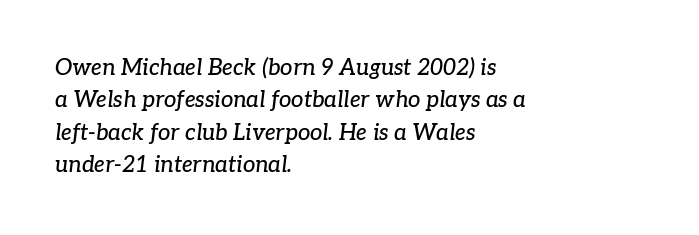
The image shows 22 px text type, italic (leaning right); set left-aligned, normal line spacing (1.47x), normal letter spacing, not underlined.
